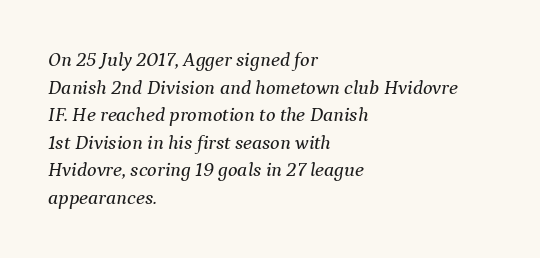
The image shows 20 px text type, italic (leaning right); set left-aligned, normal line spacing (1.38x), normal letter spacing, not underlined.
